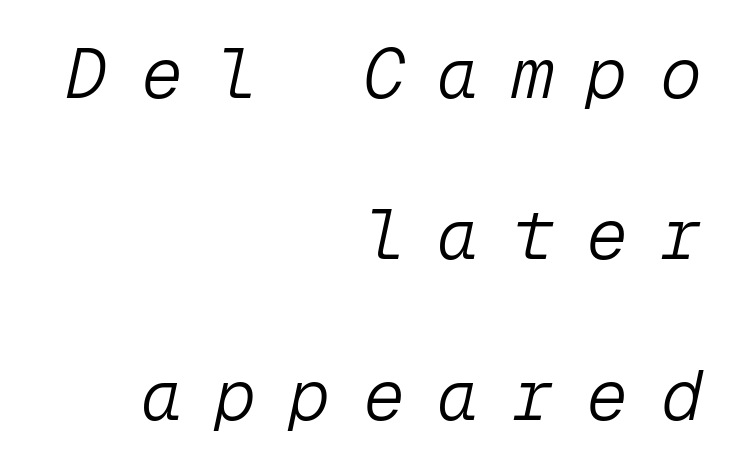
Q: Is the text bold? A: No.
Q: Is the text italic (slanted)? A: Yes, it leans right by about 12 degrees.
Q: Is the text underlined? A: No.
Q: How is the paragraph aligned? A: Right-aligned.
Q: Is the spacing between letters normal or unusually wide? A: Unusually wide.
Q: Is the spacing between lines tight, normal or loose? A: Loose.
Q: Width (condensed, normal, or wide)? A: Normal.
Q: Stroke contrast? A: Low.
Q: x-height? A: Medium.
Q: Monospaced? A: Yes.
